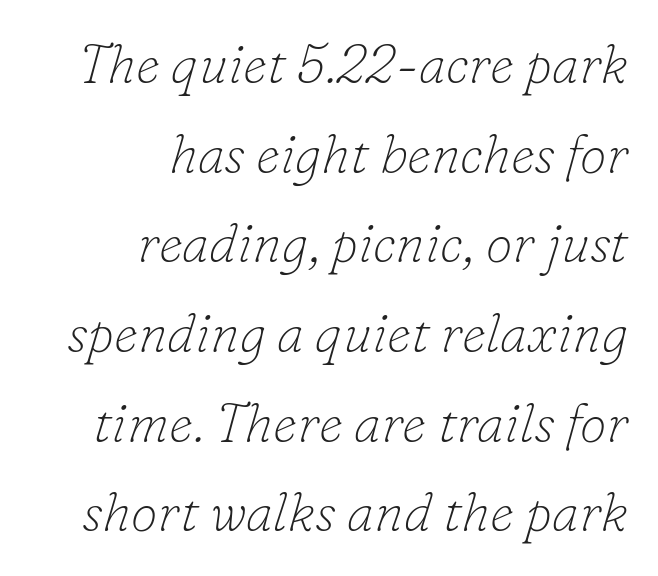
{"serif": "yes", "italic": "yes", "lean": "right", "slant_degrees": 16, "bold": "no", "weight": "thin", "width": "normal", "stroke_contrast": "low", "x_height": "small", "monospaced": "no", "underline": "no", "align": "right", "line_spacing": "normal", "line_spacing_ratio": 1.66, "letter_spacing": "normal", "letter_spacing_em": 0.0, "glyph_px": 54}
